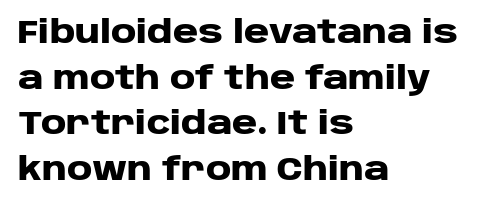
Q: Is the text bold? A: Yes.
Q: Is the text italic (slanted)? A: No, it is upright.
Q: Is the typeface a serif or a sans-serif typeface? A: Sans-serif.
Q: Is the text underlined? A: No.
Q: How is the paragraph aligned? A: Left-aligned.
Q: Is the spacing between letters normal or unusually wide? A: Normal.
Q: Is the spacing between lines tight, normal or loose? A: Normal.
Q: Width (condensed, normal, or wide)? A: Wide.
Q: Stroke contrast? A: Low.
Q: x-height? A: Large.
Q: Monospaced? A: No.
